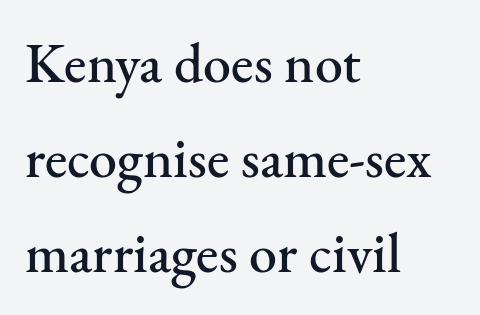
{"serif": "yes", "italic": "no", "width": "normal", "stroke_contrast": "medium", "x_height": "small", "monospaced": "no", "underline": "no", "align": "left", "line_spacing": "normal", "line_spacing_ratio": 1.7, "letter_spacing": "normal", "letter_spacing_em": 0.0, "glyph_px": 56}
